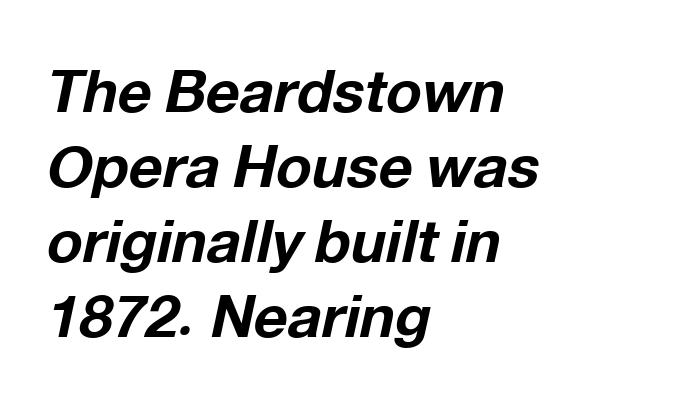
Q: Is the text bold? A: Yes.
Q: Is the text italic (slanted)? A: Yes, it leans right by about 12 degrees.
Q: Is the text underlined? A: No.
Q: How is the paragraph aligned? A: Left-aligned.
Q: Is the spacing between letters normal or unusually wide? A: Normal.
Q: Is the spacing between lines tight, normal or loose? A: Normal.
Q: Width (condensed, normal, or wide)? A: Normal.
Q: Stroke contrast? A: Low.
Q: x-height? A: Medium.
Q: Monospaced? A: No.
